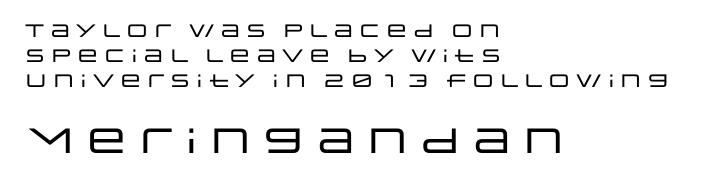
The passage shown is typeset with a sans-serif family. Short and long lines alike share a common starting point at left. The rendering uses natural spacing where letterforms have individual widths. Glance below the letters and you will spot only blank space.
